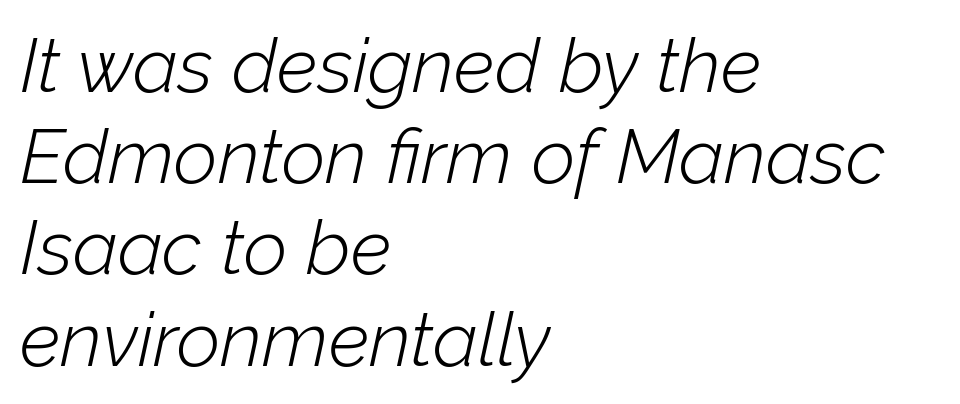
Q: Is the text bold? A: No.
Q: Is the text italic (slanted)? A: Yes, it leans right by about 12 degrees.
Q: Is the text underlined? A: No.
Q: How is the paragraph aligned? A: Left-aligned.
Q: Is the spacing between letters normal or unusually wide? A: Normal.
Q: Width (condensed, normal, or wide)? A: Normal.
Q: Stroke contrast? A: Low.
Q: x-height? A: Medium.
Q: Monospaced? A: No.
